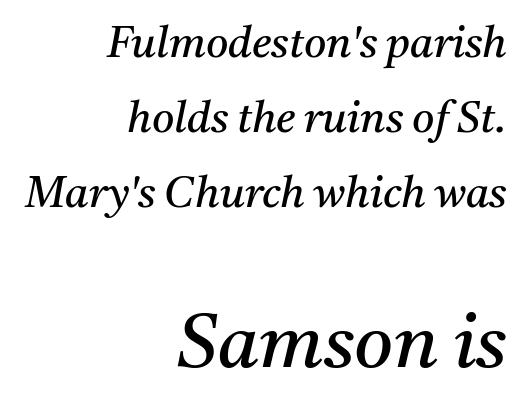
Q: Is the text bold? A: No.
Q: Is the text italic (slanted)? A: Yes, it leans right by about 11 degrees.
Q: Is the typeface a serif or a sans-serif typeface? A: Serif.
Q: Is the text underlined? A: No.
Q: How is the paragraph aligned? A: Right-aligned.
Q: Is the spacing between letters normal or unusually wide? A: Normal.
Q: Which block of text is set in a larger size, the first (top) or the second (bottom)? A: The second (bottom) one.
Q: Width (condensed, normal, or wide)? A: Normal.
Q: Stroke contrast? A: Medium.
Q: x-height? A: Medium.
Q: Monospaced? A: No.
